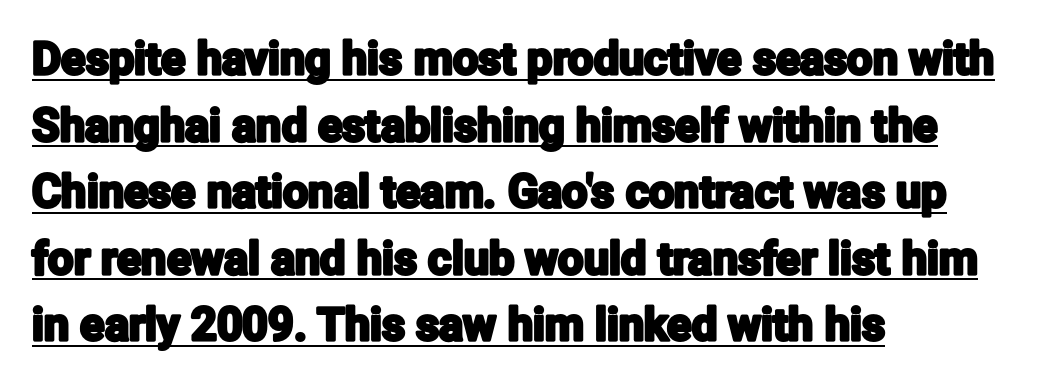
The image shows 45 px condensed sans-serif type, upright; set left-aligned, normal line spacing (1.48x), normal letter spacing, underlined; low stroke contrast and a medium x-height.
